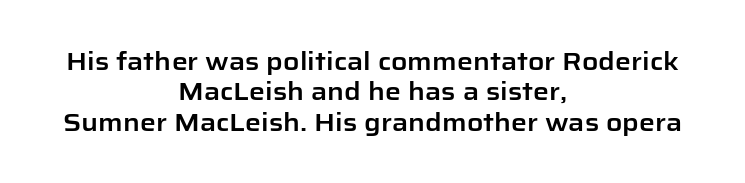
Q: Is the text italic (slanted)? A: No, it is upright.
Q: Is the text underlined? A: No.
Q: How is the paragraph aligned? A: Centered.
Q: Is the spacing between letters normal or unusually wide? A: Normal.
